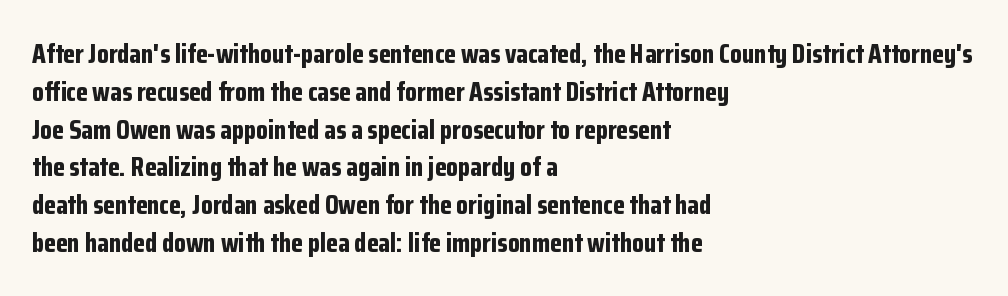
Q: Is the text bold? A: Yes.
Q: Is the text italic (slanted)? A: No, it is upright.
Q: Is the text underlined? A: No.
Q: How is the paragraph aligned? A: Left-aligned.
Q: Is the spacing between letters normal or unusually wide? A: Normal.
Q: Is the spacing between lines tight, normal or loose? A: Normal.
